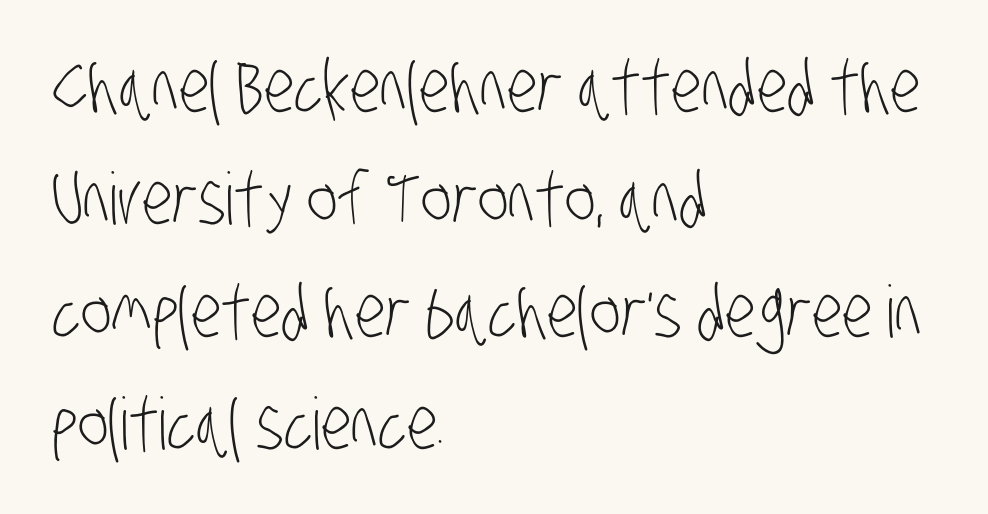
{"serif": "no", "bold": "no", "weight": "light", "width": "condensed", "stroke_contrast": "low", "x_height": "large", "monospaced": "no", "underline": "no", "align": "left", "line_spacing": "normal", "line_spacing_ratio": 1.56, "letter_spacing": "normal", "letter_spacing_em": 0.0, "glyph_px": 72}
